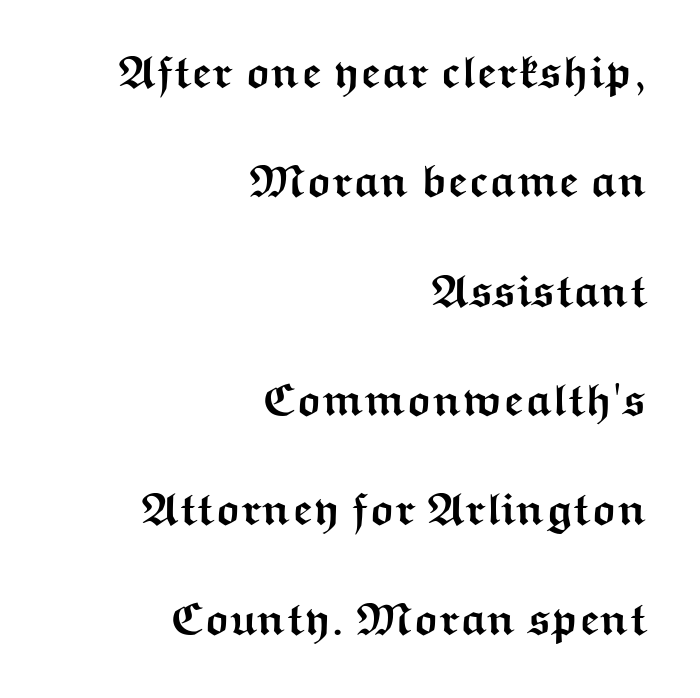
{"serif": "no", "italic": "no", "bold": "yes", "weight": "semibold", "width": "wide", "stroke_contrast": "medium", "x_height": "medium", "monospaced": "no", "underline": "no", "align": "right", "line_spacing": "loose", "line_spacing_ratio": 2.43, "letter_spacing": "normal", "letter_spacing_em": 0.0, "glyph_px": 45}
